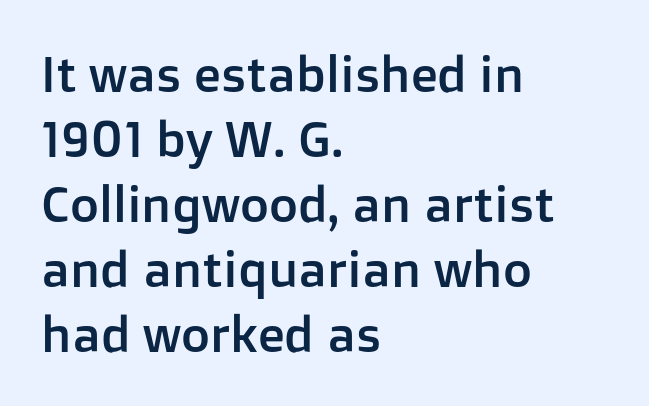
{"serif": "no", "italic": "no", "width": "normal", "stroke_contrast": "low", "x_height": "medium", "monospaced": "no", "underline": "no", "align": "left", "line_spacing": "normal", "line_spacing_ratio": 1.3, "letter_spacing": "normal", "letter_spacing_em": 0.0, "glyph_px": 50}
